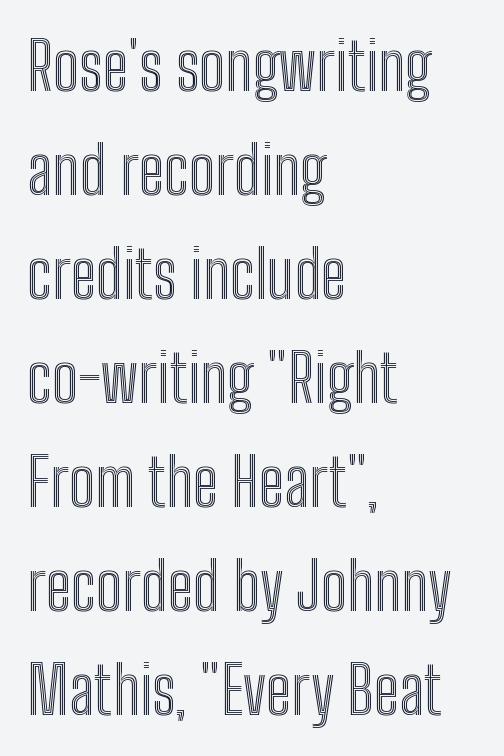
Q: Is the text italic (slanted)? A: No, it is upright.
Q: Is the text underlined? A: No.
Q: How is the paragraph aligned? A: Left-aligned.
Q: Is the spacing between letters normal or unusually wide? A: Normal.
Q: Is the spacing between lines tight, normal or loose? A: Normal.
Q: Width (condensed, normal, or wide)? A: Condensed.
Q: x-height? A: Medium.
Q: Monospaced? A: No.
